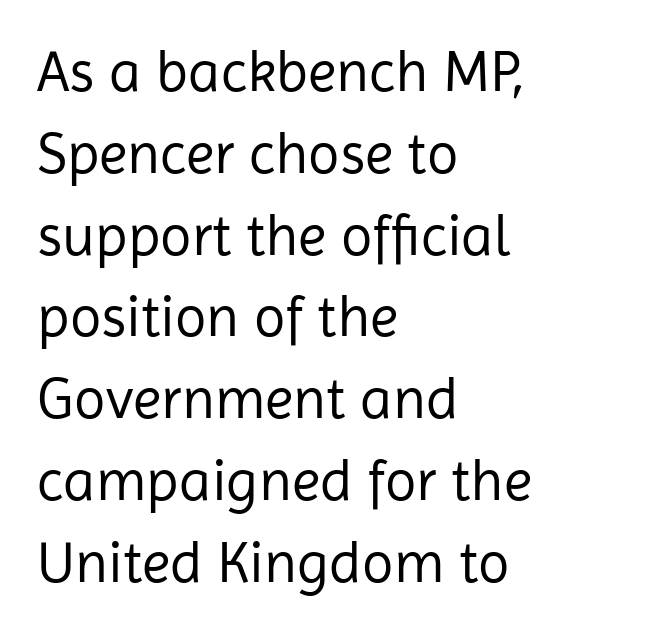
The image shows 58 px regular-weight sans-serif type, upright; set left-aligned, normal line spacing (1.41x), normal letter spacing, not underlined; low stroke contrast and a medium x-height.
